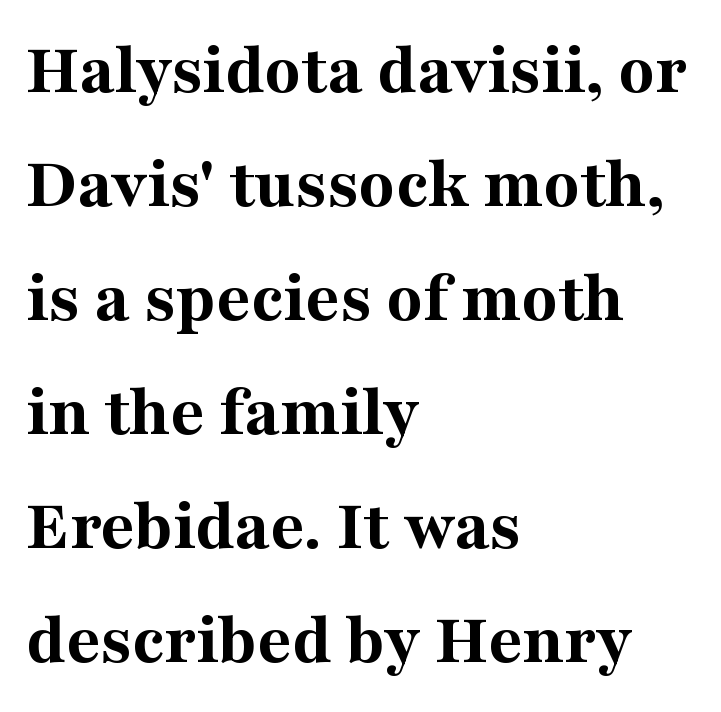
Q: Is the text bold? A: Yes.
Q: Is the text italic (slanted)? A: No, it is upright.
Q: Is the typeface a serif or a sans-serif typeface? A: Serif.
Q: Is the text underlined? A: No.
Q: How is the paragraph aligned? A: Left-aligned.
Q: Is the spacing between letters normal or unusually wide? A: Normal.
Q: Is the spacing between lines tight, normal or loose? A: Normal.
Q: Width (condensed, normal, or wide)? A: Normal.
Q: Stroke contrast? A: Medium.
Q: x-height? A: Medium.
Q: Monospaced? A: No.
